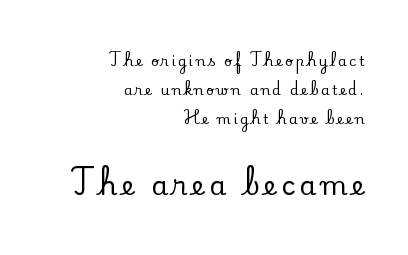
{"italic": "no", "underline": "no", "align": "right", "line_spacing": "loose", "line_spacing_ratio": 2.08, "larger_block": "second", "size_ratio": 1.93, "glyph_px": 27}
